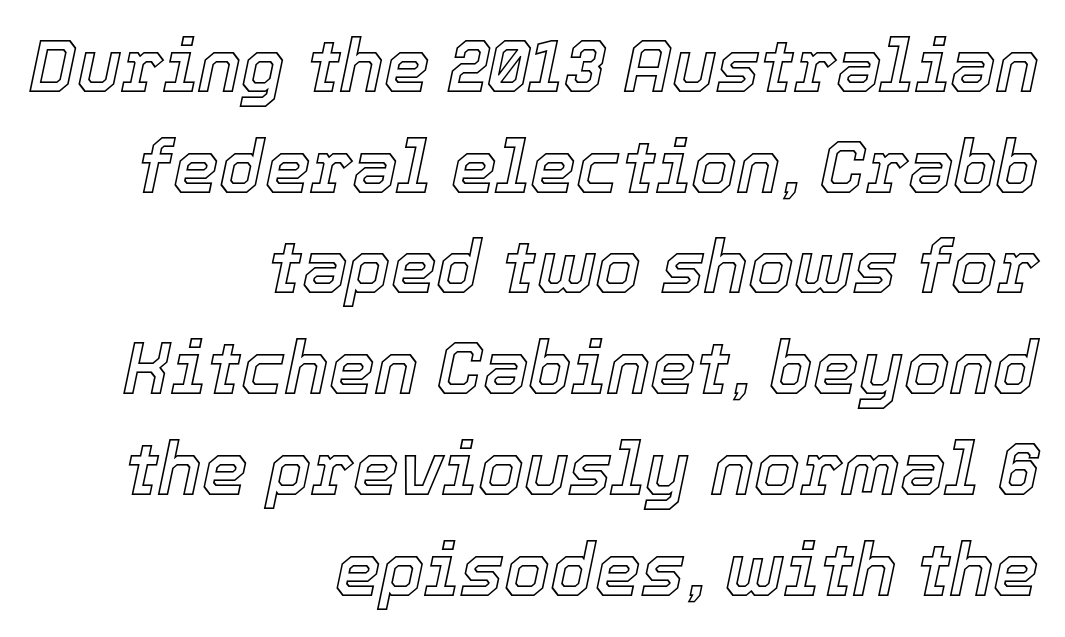
The image shows 73 px text type, italic (leaning right); set right-aligned, normal line spacing (1.38x), normal letter spacing, not underlined; a medium x-height.
